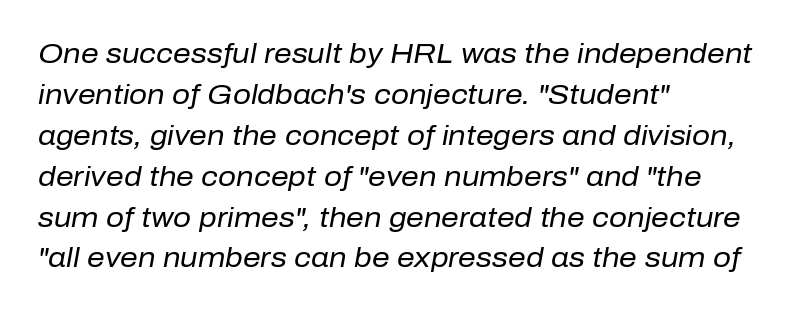
Q: Is the text bold? A: No.
Q: Is the text italic (slanted)? A: Yes, it leans right by about 10 degrees.
Q: Is the text underlined? A: No.
Q: How is the paragraph aligned? A: Left-aligned.
Q: Is the spacing between letters normal or unusually wide? A: Normal.
Q: Is the spacing between lines tight, normal or loose? A: Normal.
Q: Width (condensed, normal, or wide)? A: Normal.
Q: Stroke contrast? A: Low.
Q: x-height? A: Medium.
Q: Monospaced? A: No.
